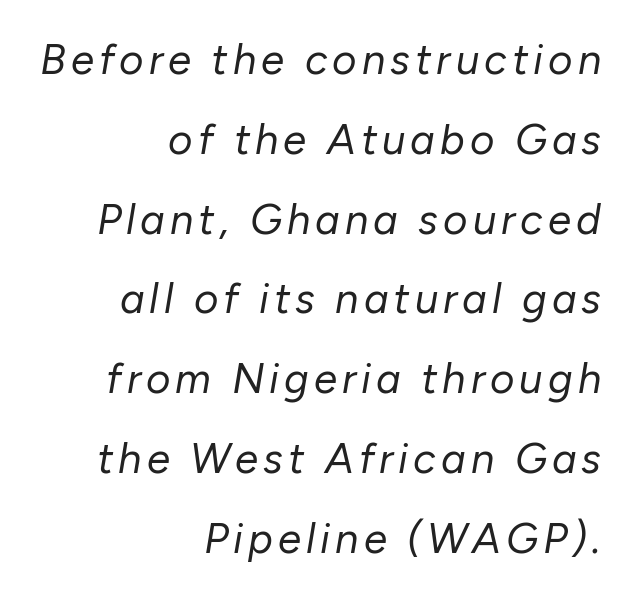
Notice the wide empty band between every row — that's loose leading. Typeset ragged left — the right edge is the straight one. The strokes carry an ordinary text weight at most. You could not count columns in this text — the font is proportionally spaced. The face used here has a pronounced slope to its letters.
